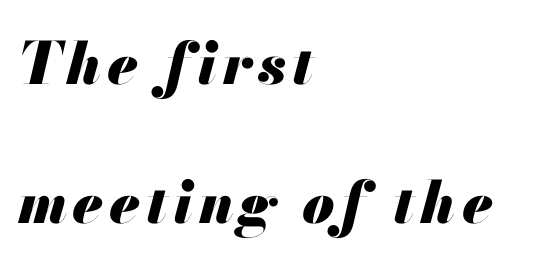
Q: Is the text bold? A: Yes.
Q: Is the text italic (slanted)? A: Yes, it leans right by about 13 degrees.
Q: Is the text underlined? A: No.
Q: How is the paragraph aligned? A: Left-aligned.
Q: Is the spacing between lines tight, normal or loose? A: Loose.
Q: Width (condensed, normal, or wide)? A: Normal.
Q: Stroke contrast? A: Medium.
Q: x-height? A: Small.
Q: Monospaced? A: No.
